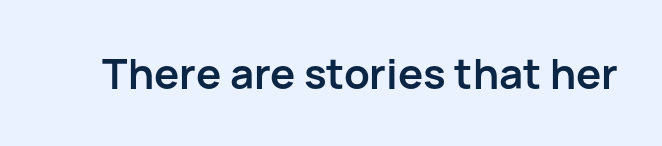
This sample uses a sans-serif face. As a designer I'd log this as weight 700, bold. Students, note that the glyphs here touch the page at normal intervals. Every character sits straight up, as roman type does.
